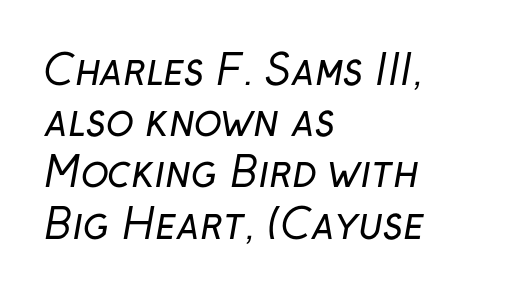
The image shows 41 px regular-weight sans-serif type; set left-aligned, normal line spacing (1.25x), normal letter spacing, not underlined; low stroke contrast and a medium x-height.
